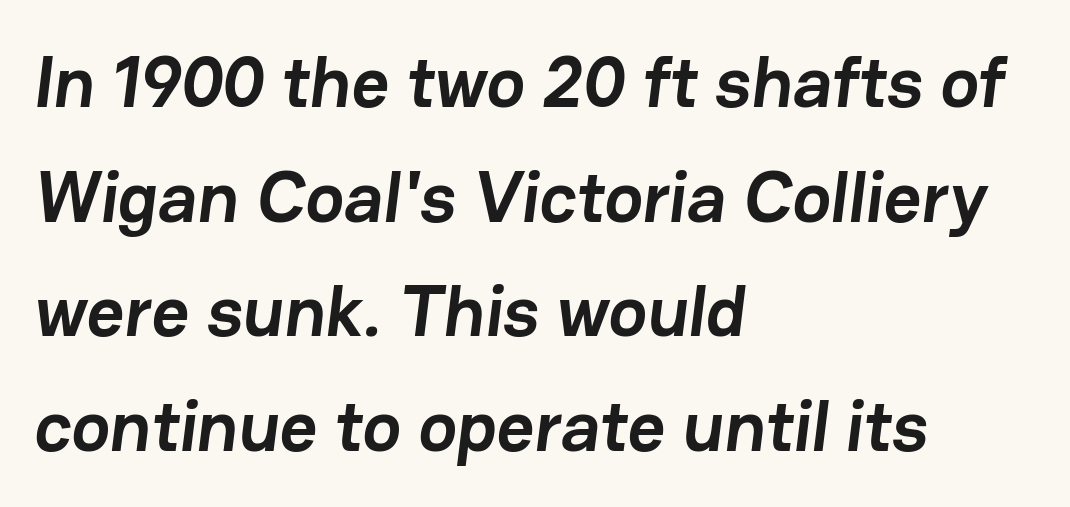
Q: Is the text bold? A: Yes.
Q: Is the typeface a serif or a sans-serif typeface? A: Sans-serif.
Q: Is the text underlined? A: No.
Q: How is the paragraph aligned? A: Left-aligned.
Q: Is the spacing between letters normal or unusually wide? A: Normal.
Q: Is the spacing between lines tight, normal or loose? A: Normal.
Q: Width (condensed, normal, or wide)? A: Normal.
Q: Stroke contrast? A: Low.
Q: x-height? A: Medium.
Q: Monospaced? A: No.
